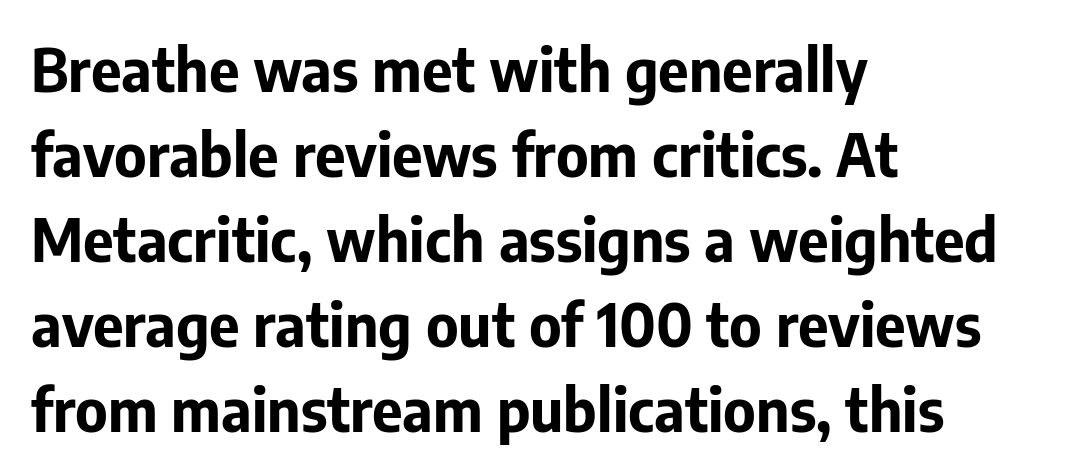
{"serif": "no", "italic": "no", "bold": "yes", "weight": "bold", "width": "normal", "stroke_contrast": "low", "x_height": "medium", "monospaced": "no", "underline": "no", "align": "left", "line_spacing": "normal", "line_spacing_ratio": 1.44, "letter_spacing": "normal", "letter_spacing_em": 0.0, "glyph_px": 59}
